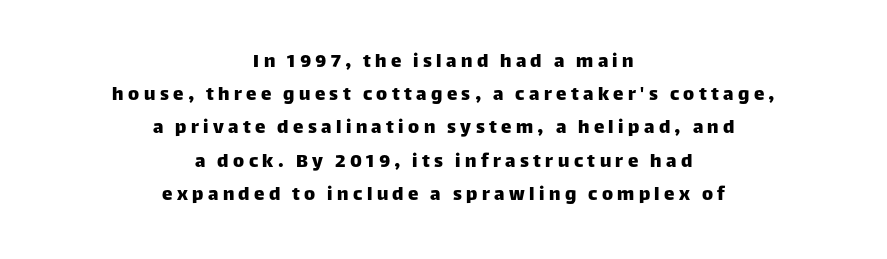
A student would call this center alignment; a typographer would say set centered. Vertical spacing — default. Descenders hang freely into open space. The letters stand upright; this is a roman face. The tracking jumps out immediately: characters are airy and widely separated.
